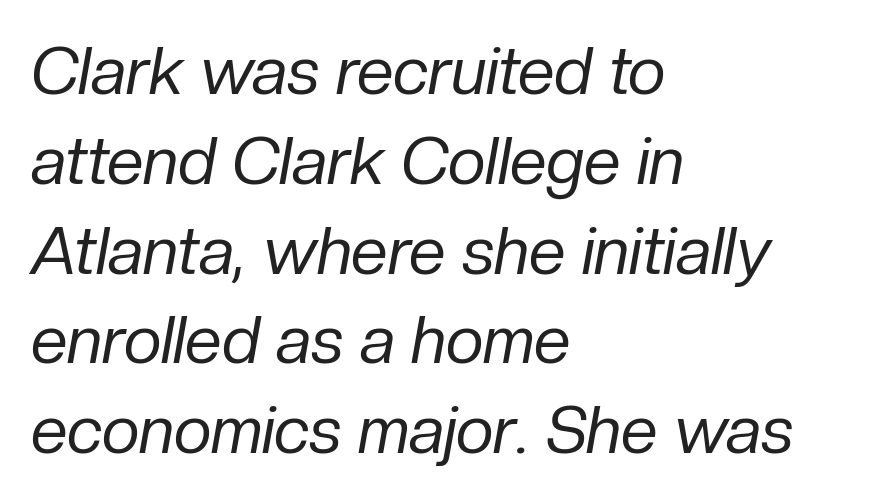
Q: Is the text bold? A: No.
Q: Is the text italic (slanted)? A: Yes, it leans right by about 10 degrees.
Q: Is the text underlined? A: No.
Q: How is the paragraph aligned? A: Left-aligned.
Q: Is the spacing between letters normal or unusually wide? A: Normal.
Q: Is the spacing between lines tight, normal or loose? A: Normal.
Q: Width (condensed, normal, or wide)? A: Normal.
Q: Stroke contrast? A: Low.
Q: x-height? A: Medium.
Q: Monospaced? A: No.
